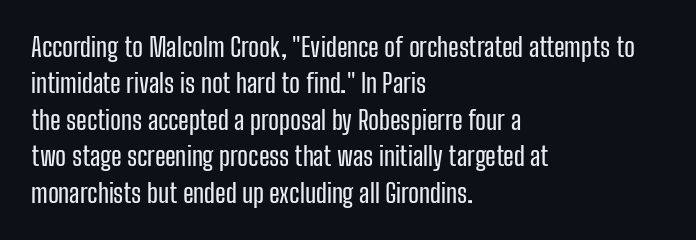
{"italic": "no", "underline": "no", "align": "left", "line_spacing": "normal", "line_spacing_ratio": 1.4, "letter_spacing": "normal", "letter_spacing_em": 0.0, "glyph_px": 26}
